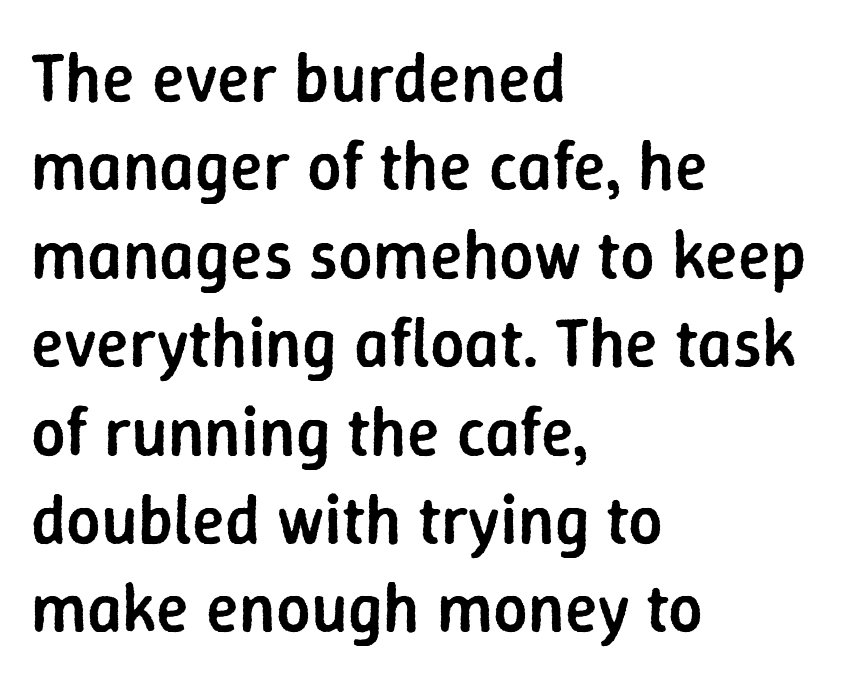
The image shows 68 px semibold sans-serif type, upright; set left-aligned, normal line spacing (1.3x), normal letter spacing, not underlined; low stroke contrast and a medium x-height.
